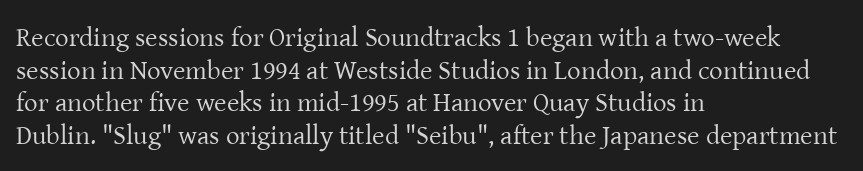
{"italic": "no", "bold": "no", "underline": "no", "align": "left", "line_spacing_ratio": 1.21, "letter_spacing": "normal", "letter_spacing_em": 0.0, "glyph_px": 27}
